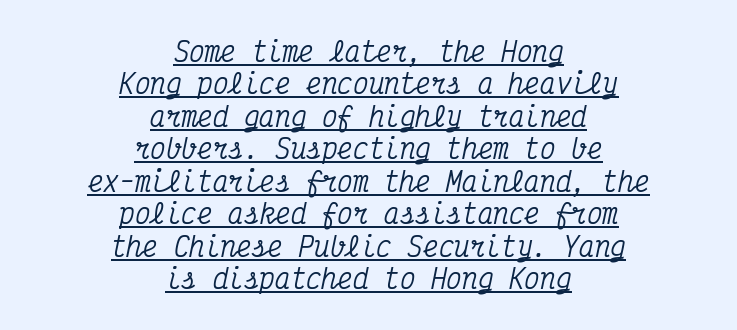
The image shows 26 px text type, italic (leaning right); set centered, normal line spacing (1.25x), normal letter spacing, underlined.
